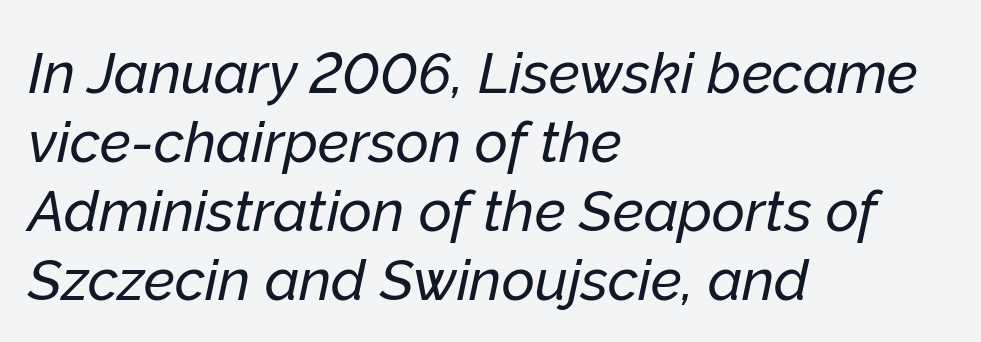
Q: Is the text italic (slanted)? A: Yes, it leans right by about 12 degrees.
Q: Is the text underlined? A: No.
Q: How is the paragraph aligned? A: Left-aligned.
Q: Is the spacing between letters normal or unusually wide? A: Normal.
Q: Width (condensed, normal, or wide)? A: Normal.
Q: Stroke contrast? A: Low.
Q: x-height? A: Medium.
Q: Monospaced? A: No.
